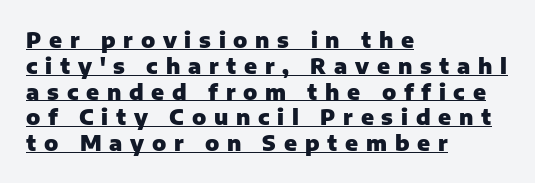
{"italic": "no", "bold": "yes", "underline": "yes", "align": "left", "line_spacing_ratio": 1.23, "letter_spacing": "wide", "letter_spacing_em": 0.37, "glyph_px": 21}
